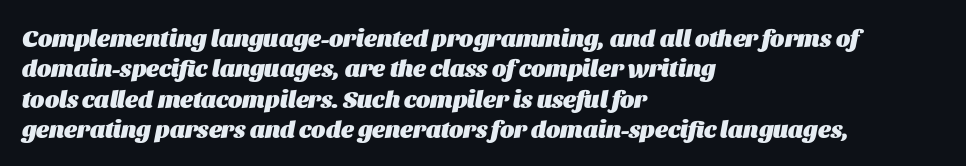
The image shows 24 px bold type, italic (leaning right); set left-aligned, normal line spacing (1.27x), normal letter spacing, not underlined.
